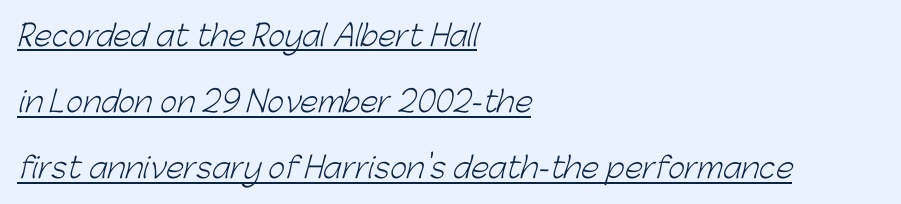
The image shows 29 px light sans-serif type; set left-aligned, loose line spacing (2.28x), normal letter spacing, underlined; low stroke contrast and a medium x-height.
